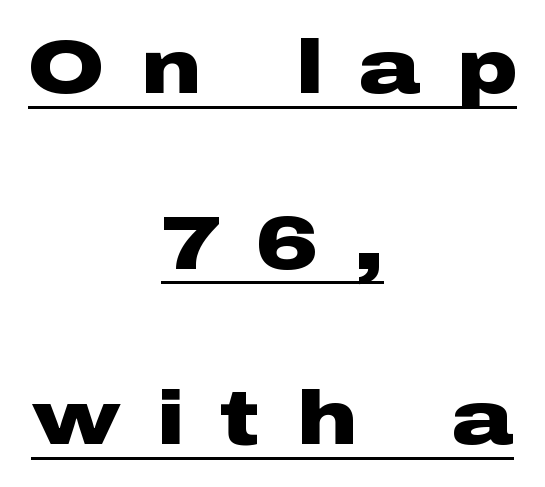
Font category for this specimen: sans-serif. The line texture is sparse and dotted thanks to wide tracking. Baseline-to-baseline distance is far greater than the letter height. The paragraph shown floats in the horizontal middle.
